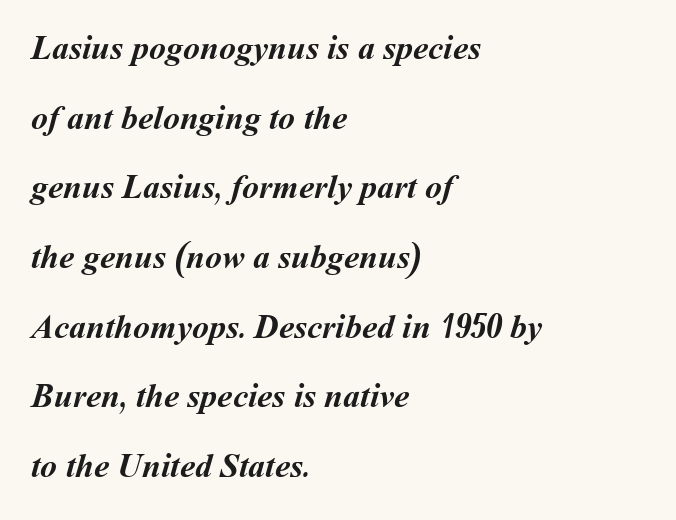
Q: Is the text bold? A: Yes.
Q: Is the text underlined? A: No.
Q: How is the paragraph aligned? A: Left-aligned.
Q: Is the spacing between letters normal or unusually wide? A: Normal.
Q: Is the spacing between lines tight, normal or loose? A: Loose.
Q: Width (condensed, normal, or wide)? A: Normal.
Q: Stroke contrast? A: Medium.
Q: x-height? A: Medium.
Q: Monospaced? A: No.
